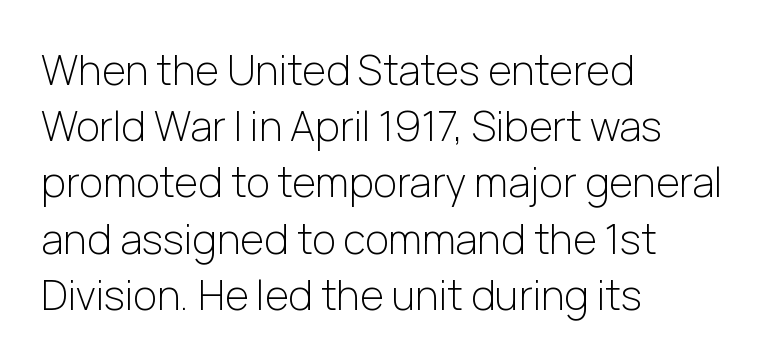
Q: Is the text bold? A: No.
Q: Is the text italic (slanted)? A: No, it is upright.
Q: Is the typeface a serif or a sans-serif typeface? A: Sans-serif.
Q: Is the text underlined? A: No.
Q: How is the paragraph aligned? A: Left-aligned.
Q: Is the spacing between letters normal or unusually wide? A: Normal.
Q: Is the spacing between lines tight, normal or loose? A: Normal.
Q: Width (condensed, normal, or wide)? A: Normal.
Q: Stroke contrast? A: Low.
Q: x-height? A: Medium.
Q: Monospaced? A: No.
